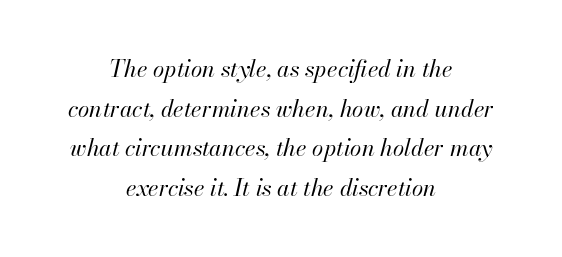
The image shows 23 px text type, italic (leaning right); set centered, line spacing 1.72x, normal letter spacing, not underlined.
